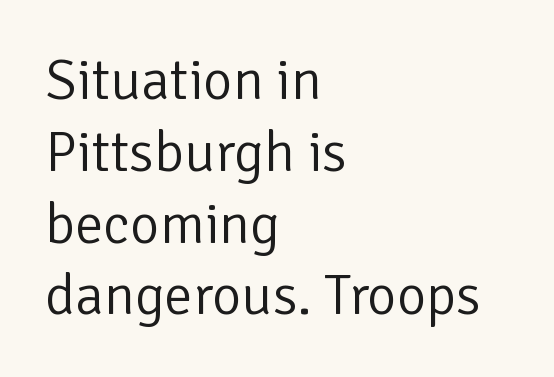
The image shows 57 px light sans-serif type, upright; set left-aligned, normal line spacing (1.26x), normal letter spacing, not underlined; low stroke contrast and a medium x-height.
